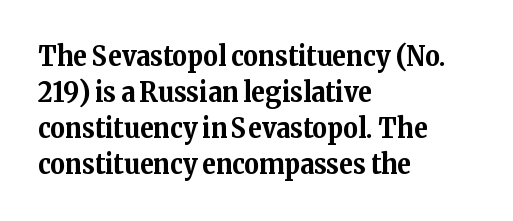
Q: Is the text bold? A: Yes.
Q: Is the text italic (slanted)? A: No, it is upright.
Q: Is the typeface a serif or a sans-serif typeface? A: Serif.
Q: Is the text underlined? A: No.
Q: How is the paragraph aligned? A: Left-aligned.
Q: Is the spacing between letters normal or unusually wide? A: Normal.
Q: Is the spacing between lines tight, normal or loose? A: Normal.
Q: Width (condensed, normal, or wide)? A: Normal.
Q: Stroke contrast? A: Medium.
Q: x-height? A: Medium.
Q: Monospaced? A: No.
